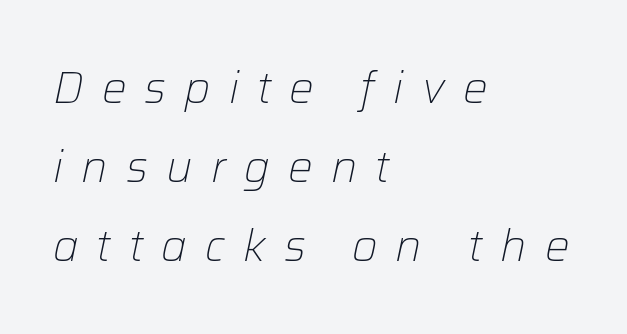
The text block is weighted toward the left margin, trailing off unevenly rightward. Vertical stems look standard width or narrower in stroke. You could not count columns in this text — the font is proportionally spaced. Clear beneath every line of the passage.
